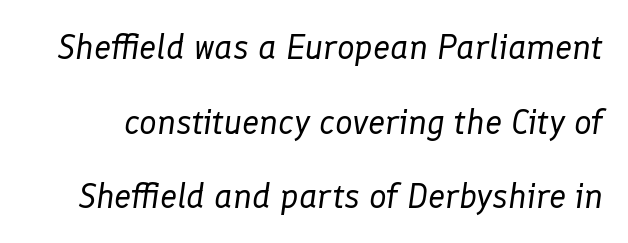
Q: Is the text bold? A: No.
Q: Is the text italic (slanted)? A: Yes, it leans right by about 8 degrees.
Q: Is the text underlined? A: No.
Q: Is the spacing between letters normal or unusually wide? A: Normal.
Q: Is the spacing between lines tight, normal or loose? A: Loose.
Q: Width (condensed, normal, or wide)? A: Normal.
Q: Stroke contrast? A: Low.
Q: x-height? A: Medium.
Q: Monospaced? A: No.
